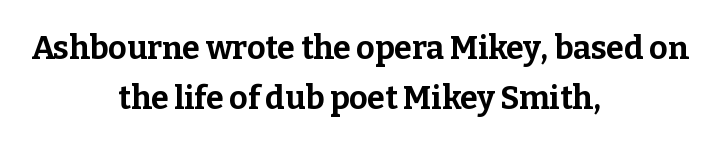
The image shows 32 px bold serif type, upright; set centered, normal line spacing (1.56x), normal letter spacing, not underlined; low stroke contrast and a medium x-height.
